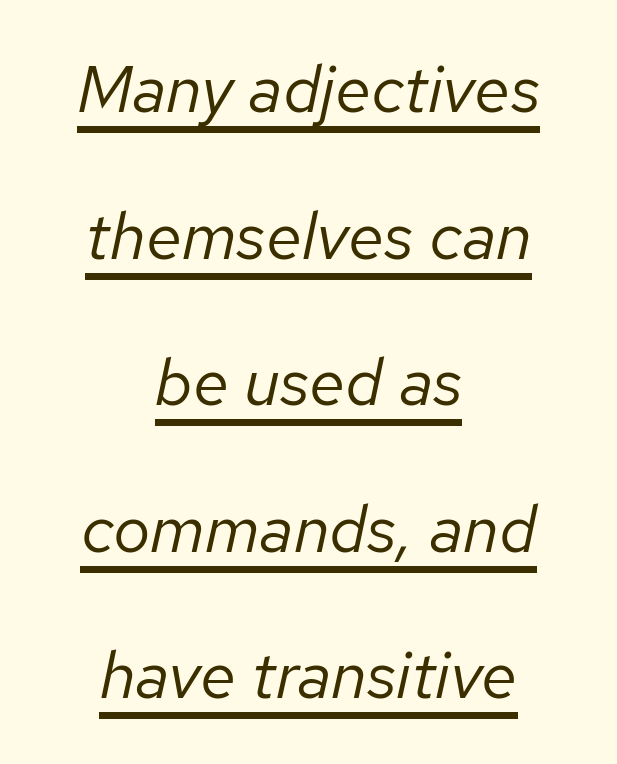
The rendering uses a large line-height, opening up the rows. The letters advance in unequal steps, a hallmark of proportional type. Notice how the stems are inclined rather than vertical — that's the hallmark of italics. Is the block centered? Yes — each line is placed symmetrically about the middle. The passage shown has conventional tracking throughout. Looks like someone drew a line under every word here.
